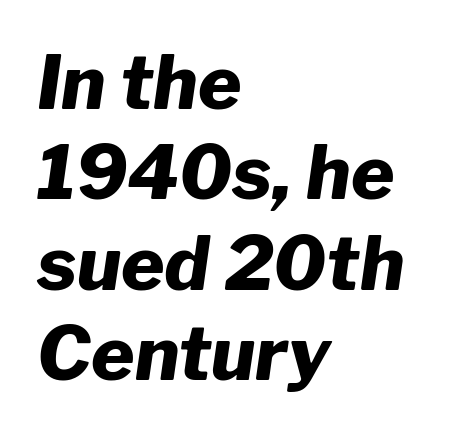
Looks like regular typesetting: each glyph gets only the width it needs. These lines stack with their left ends in a neat column. Nobody touched the tracking dial on this one. No word sits above an underline. How heavy is the stroke? Heavy — this is a bold.
